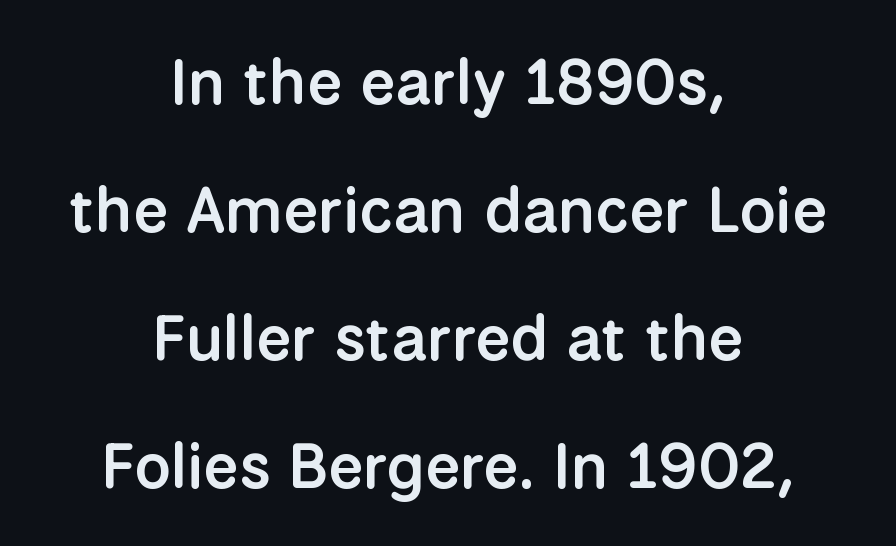
Q: Is the text bold? A: Semi-bold.
Q: Is the text italic (slanted)? A: No, it is upright.
Q: Is the typeface a serif or a sans-serif typeface? A: Sans-serif.
Q: Is the text underlined? A: No.
Q: How is the paragraph aligned? A: Centered.
Q: Is the spacing between letters normal or unusually wide? A: Normal.
Q: Is the spacing between lines tight, normal or loose? A: Loose.
Q: Width (condensed, normal, or wide)? A: Normal.
Q: Stroke contrast? A: Low.
Q: x-height? A: Medium.
Q: Monospaced? A: No.
